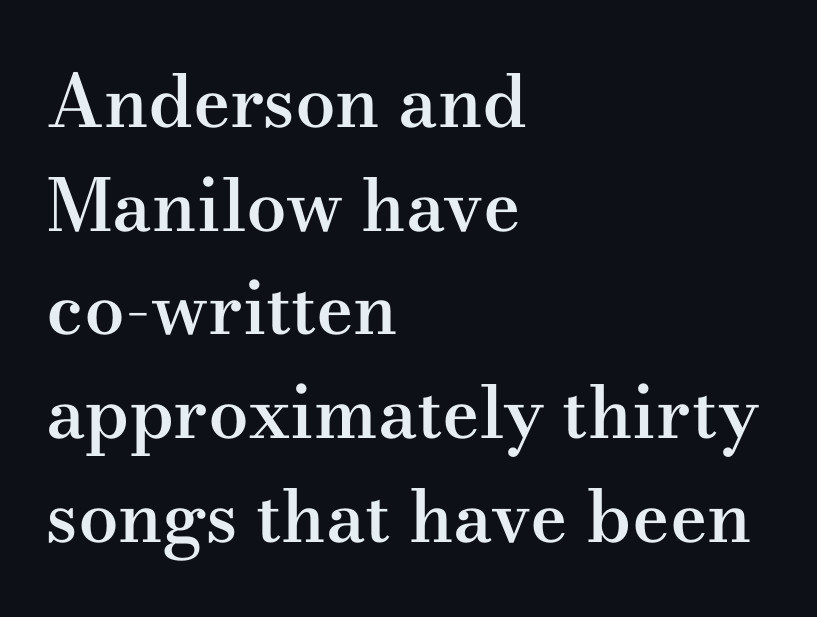
Q: Is the text bold? A: Semi-bold.
Q: Is the text italic (slanted)? A: No, it is upright.
Q: Is the typeface a serif or a sans-serif typeface? A: Serif.
Q: Is the text underlined? A: No.
Q: How is the paragraph aligned? A: Left-aligned.
Q: Is the spacing between letters normal or unusually wide? A: Normal.
Q: Is the spacing between lines tight, normal or loose? A: Normal.
Q: Width (condensed, normal, or wide)? A: Wide.
Q: Stroke contrast? A: Medium.
Q: x-height? A: Small.
Q: Monospaced? A: No.
